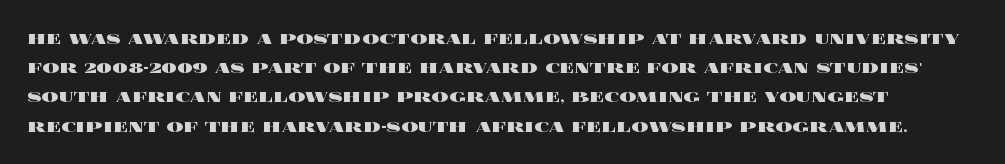
Q: Is the text bold? A: Yes.
Q: Is the text italic (slanted)? A: No, it is upright.
Q: Is the text underlined? A: No.
Q: Is the spacing between letters normal or unusually wide? A: Normal.
Q: Is the spacing between lines tight, normal or loose? A: Normal.
